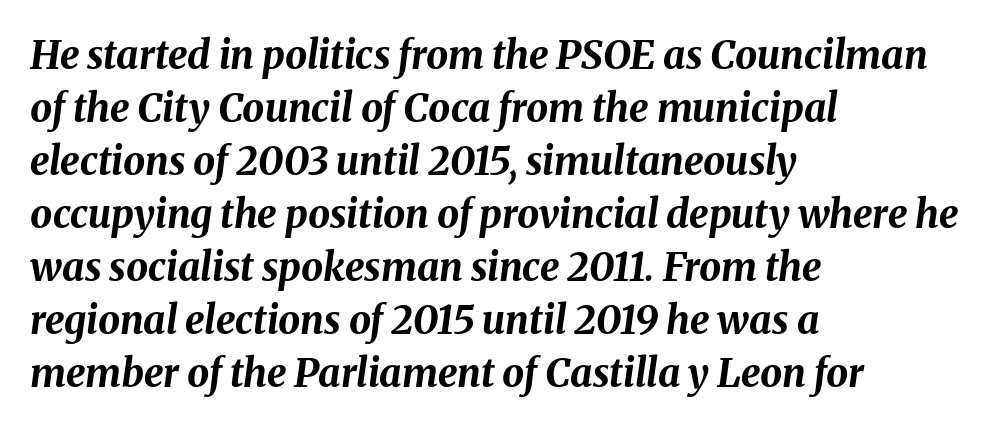
Weight: bold. Slant detected: the letters are inclined. Here the designer chose a conventional face with non-uniform glyph widths. Clear beneath every line of the passage. Layout note: lines flush left. This block has exactly the height ordinary leading produces.
